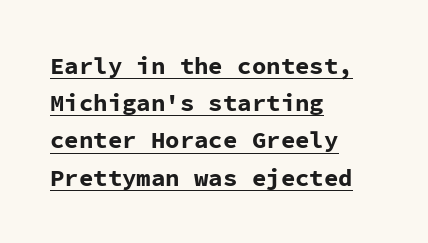
{"italic": "no", "bold": "yes", "underline": "yes", "align": "left", "line_spacing": "normal", "line_spacing_ratio": 1.55, "letter_spacing": "normal", "letter_spacing_em": 0.0, "glyph_px": 24}
